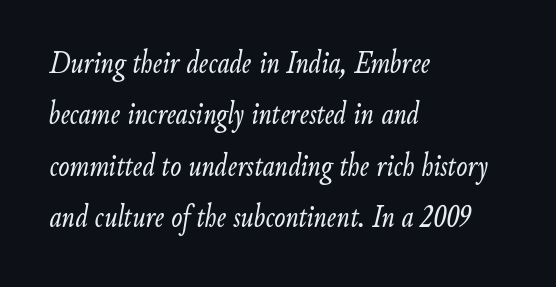
The image shows 33 px light, condensed type, italic (leaning right); set left-aligned, normal line spacing (1.56x), normal letter spacing, not underlined; low stroke contrast and a small x-height.
